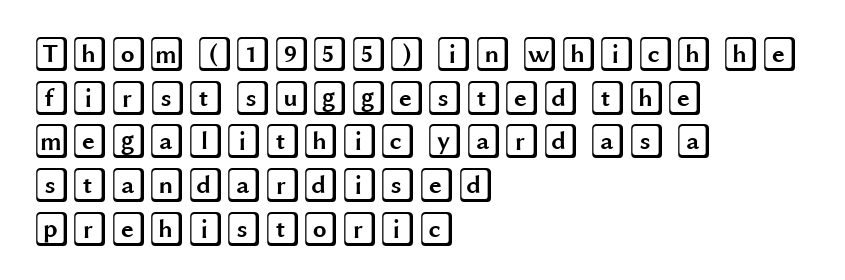
The paragraph has a hard left edge and a soft right edge. No extra tracking has been applied to these lines. The specimen reads as upright at a glance. The specimen omits any rule beneath the text block's lines. The leading is moderate, giving the passage an even texture.
